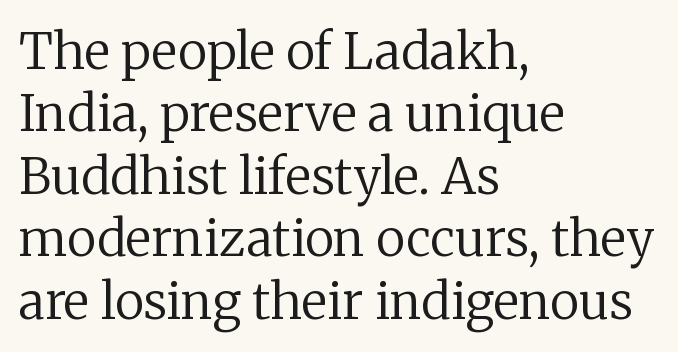
The lines sit at an ordinary, default distance from one another. The strokes are not fattened; the text isn't bold. I'd call this a serif setting — the letters wear small feet. The font's upright variant was chosen for this text. This rendering leaves character spacing at its baseline value.
